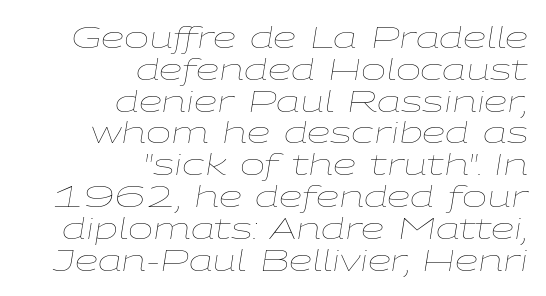
{"italic": "yes", "lean": "right", "slant_degrees": 9, "bold": "no", "weight": "thin", "width": "wide", "stroke_contrast": "low", "x_height": "medium", "monospaced": "no", "underline": "no", "align": "right", "line_spacing": "tight", "line_spacing_ratio": 1.06, "letter_spacing": "normal", "letter_spacing_em": 0.0, "glyph_px": 30}
